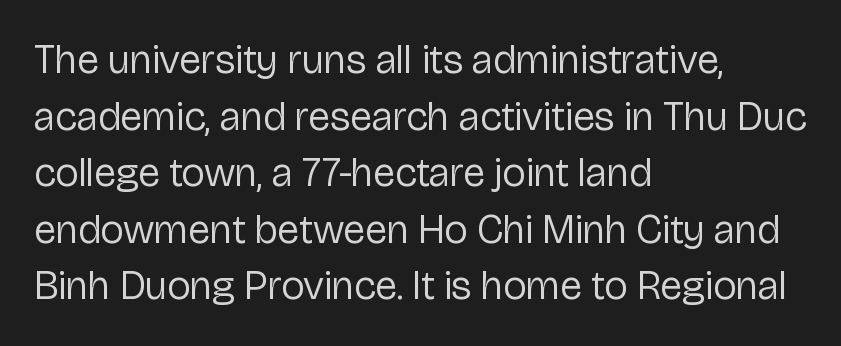
The image shows 41 px regular-weight sans-serif type, upright; set left-aligned, normal line spacing (1.38x), normal letter spacing, not underlined; low stroke contrast and a medium x-height.
